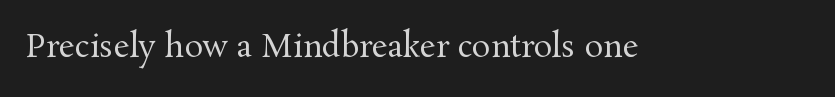
The font sits on the lighter half of the weight spectrum, regular included. Glance below the letters and you will spot only blank space. The type family on display is of the serif kind. A typesetter would call this proportional, since set widths differ per character.
